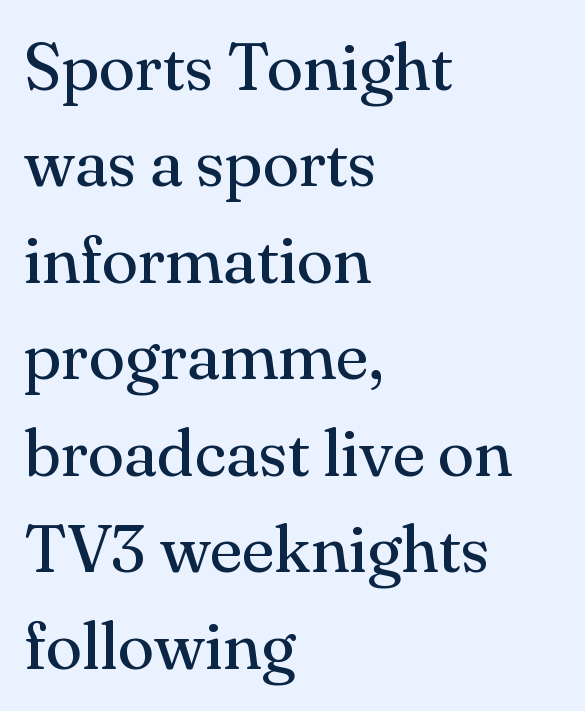
Q: Is the text bold? A: No.
Q: Is the text italic (slanted)? A: No, it is upright.
Q: Is the typeface a serif or a sans-serif typeface? A: Serif.
Q: Is the text underlined? A: No.
Q: How is the paragraph aligned? A: Left-aligned.
Q: Is the spacing between letters normal or unusually wide? A: Normal.
Q: Is the spacing between lines tight, normal or loose? A: Normal.
Q: Width (condensed, normal, or wide)? A: Normal.
Q: Stroke contrast? A: Medium.
Q: x-height? A: Small.
Q: Monospaced? A: No.
